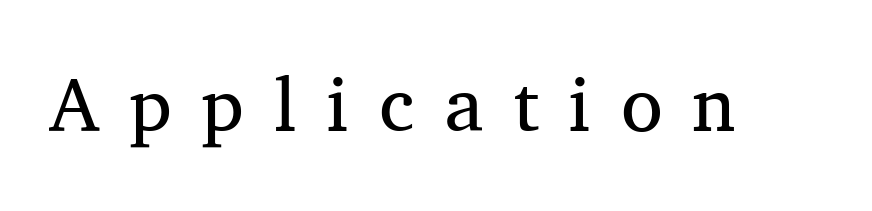
{"serif": "yes", "italic": "no", "bold": "no", "weight": "regular", "width": "normal", "stroke_contrast": "medium", "x_height": "medium", "monospaced": "no", "underline": "no", "letter_spacing": "wide", "letter_spacing_em": 0.39, "glyph_px": 76}
